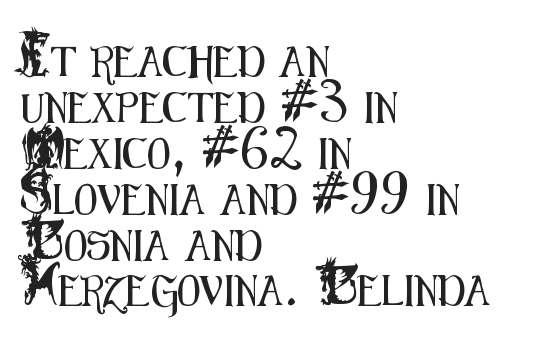
{"serif": "no", "italic": "no", "width": "condensed", "stroke_contrast": "medium", "x_height": "small", "monospaced": "no", "underline": "no", "align": "left", "line_spacing": "normal", "line_spacing_ratio": 1.53, "letter_spacing": "normal", "letter_spacing_em": 0.0, "glyph_px": 30}
